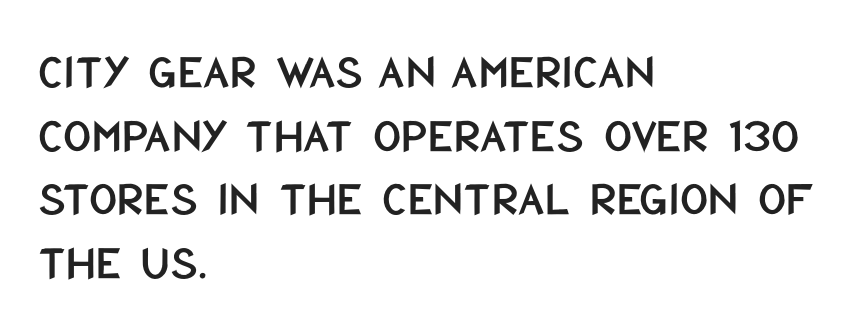
You could not count columns in this text — the font is proportionally spaced. You can tell from the bare stems that sans-serif type was used. Where is the straight margin? On the left. Beneath every word, the page is bare. Tall strokes in this sample are plumb rather than angled. Regular leading.
